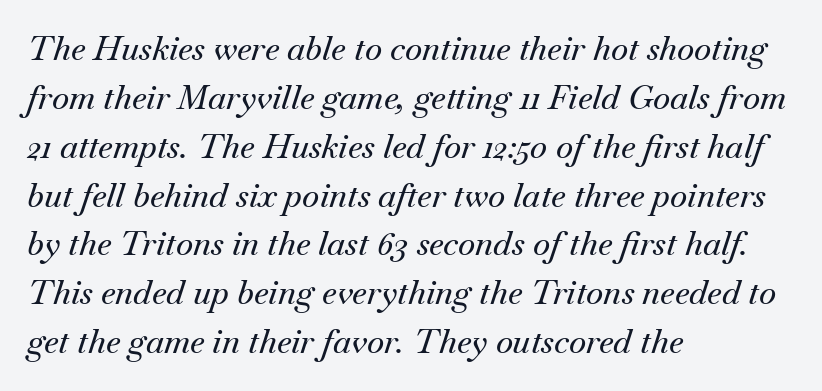
Q: Is the text italic (slanted)? A: Yes, it leans right by about 18 degrees.
Q: Is the typeface a serif or a sans-serif typeface? A: Serif.
Q: Is the text underlined? A: No.
Q: How is the paragraph aligned? A: Left-aligned.
Q: Is the spacing between letters normal or unusually wide? A: Normal.
Q: Is the spacing between lines tight, normal or loose? A: Normal.
Q: Width (condensed, normal, or wide)? A: Normal.
Q: Stroke contrast? A: Medium.
Q: x-height? A: Small.
Q: Monospaced? A: No.
